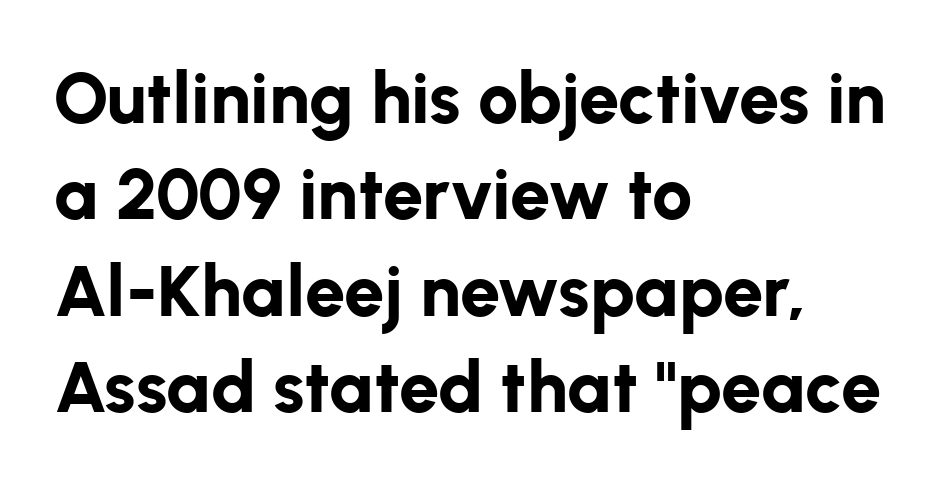
Q: Is the text bold? A: Yes.
Q: Is the text italic (slanted)? A: No, it is upright.
Q: Is the typeface a serif or a sans-serif typeface? A: Sans-serif.
Q: Is the text underlined? A: No.
Q: How is the paragraph aligned? A: Left-aligned.
Q: Is the spacing between letters normal or unusually wide? A: Normal.
Q: Is the spacing between lines tight, normal or loose? A: Normal.
Q: Width (condensed, normal, or wide)? A: Normal.
Q: Stroke contrast? A: Low.
Q: x-height? A: Medium.
Q: Monospaced? A: No.
